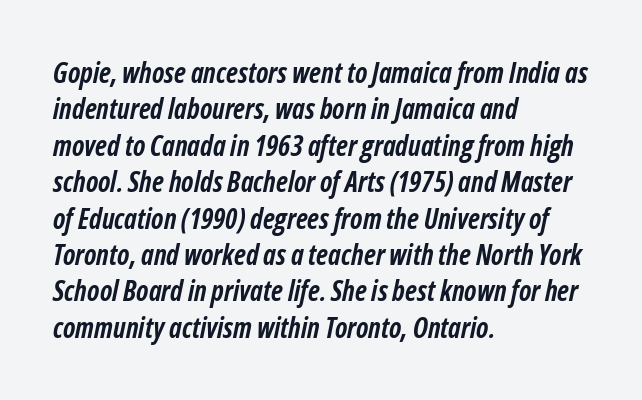
The image shows 28 px semibold, condensed type, italic (leaning right); set left-aligned, normal line spacing (1.3x), normal letter spacing, not underlined; low stroke contrast and a medium x-height.
